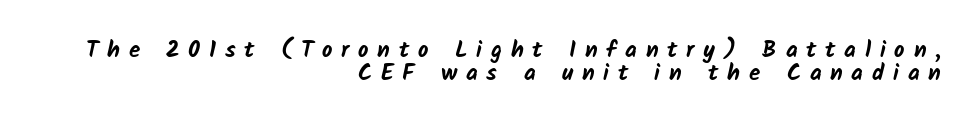
The image shows 23 px bold type; set right-aligned, tight line spacing (1.02x), unusually wide letter spacing (+0.38 em), not underlined.
